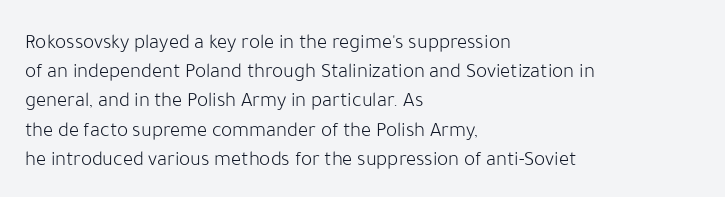
The image shows 21 px text type, upright; set left-aligned, normal line spacing (1.39x), normal letter spacing, not underlined.
